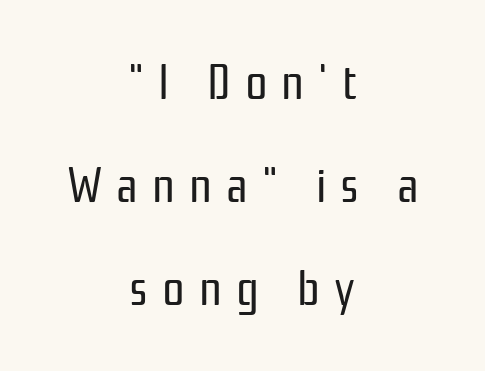
These lines were composed using upright roman letters. Teacher's note: observe the equal gaps on both sides — that is centered alignment. Each row of text sits above clean, open space. Reading down the column, the eye jumps a long way to each next line. Someone cranked the tracking dial way up on this one. Here the designer chose a conventional face with non-uniform glyph widths.
